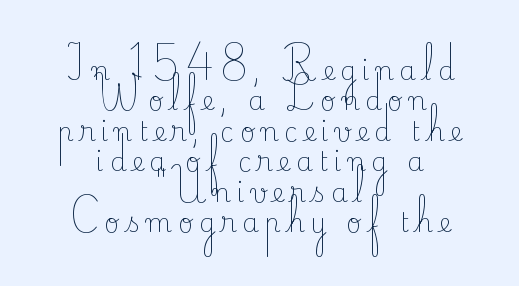
The font sits on the lighter half of the weight spectrum, regular included. The baseline area is clear. Substantial extra tracking has been applied to these lines. Teacher's note: observe the equal gaps on both sides — that is centered alignment. Nope, not italic — everything's standing straight.
